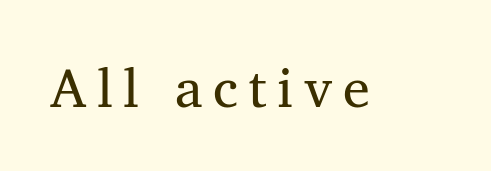
The image shows 54 px regular-weight serif type, upright; set not underlined; medium stroke contrast and a medium x-height.
